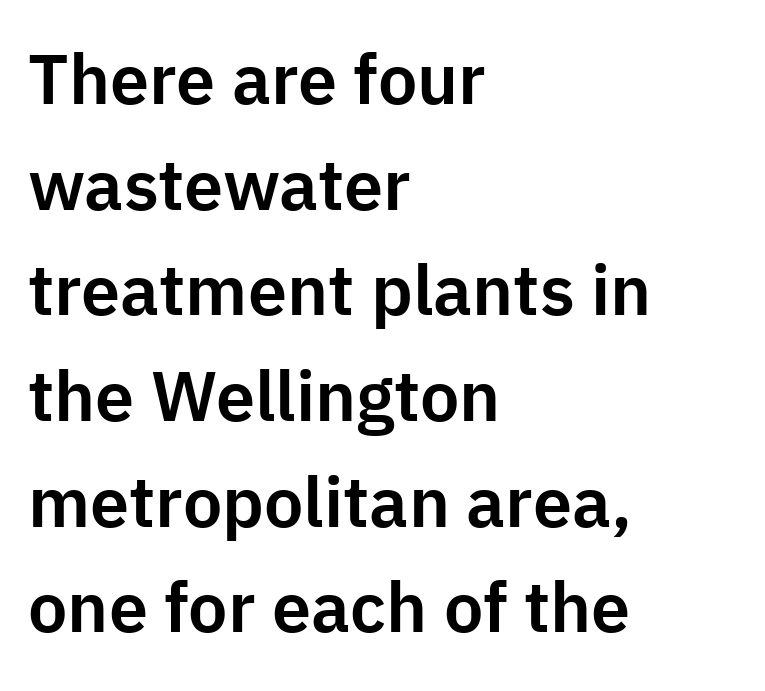
The image shows 70 px sans-serif type, upright; set left-aligned, normal line spacing (1.51x), normal letter spacing, not underlined; low stroke contrast and a medium x-height.
